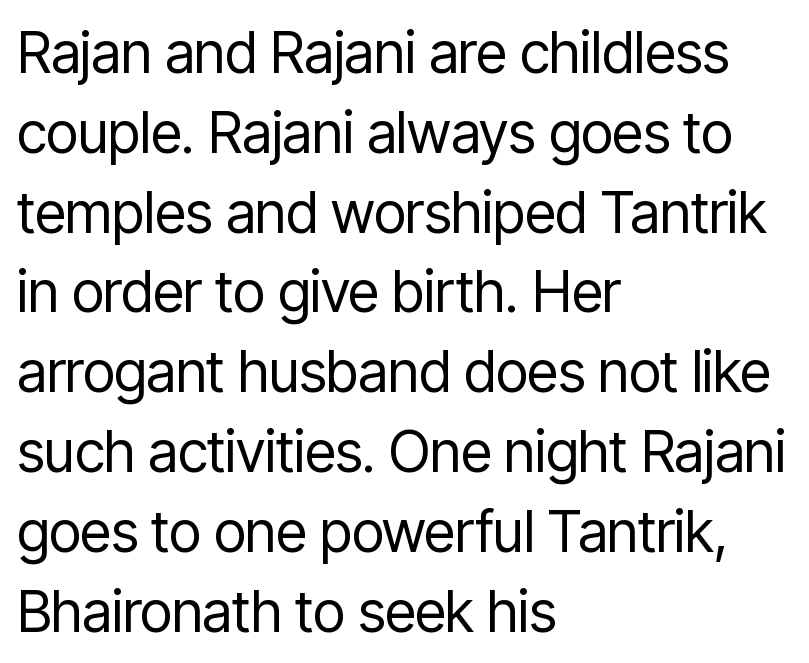
The image shows 57 px regular-weight, condensed sans-serif type, upright; set left-aligned, normal line spacing (1.4x), normal letter spacing, not underlined; low stroke contrast and a medium x-height.
